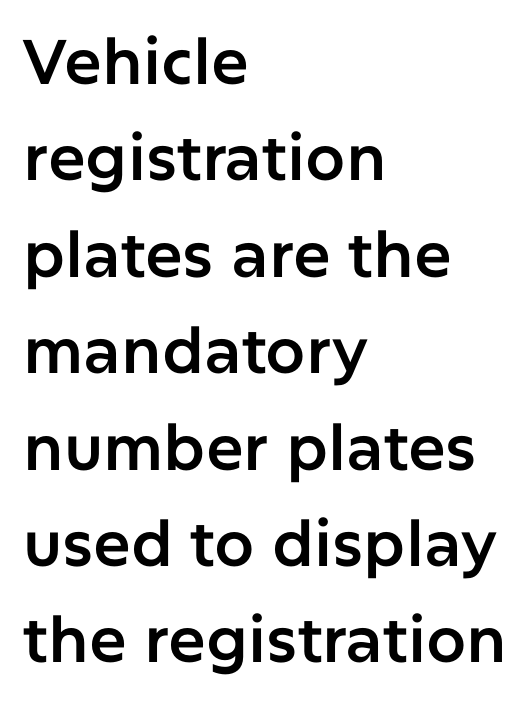
The image shows 63 px sans-serif type, upright; set left-aligned, normal line spacing (1.53x), normal letter spacing, not underlined; low stroke contrast and a medium x-height.
